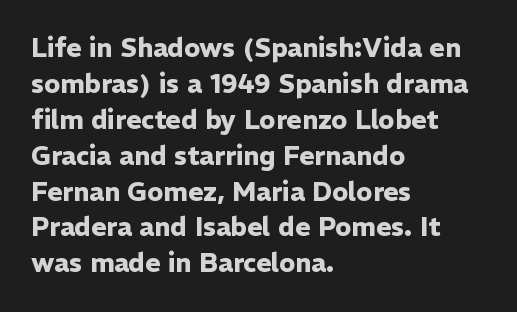
Q: Is the text bold? A: Yes.
Q: Is the text italic (slanted)? A: No, it is upright.
Q: Is the text underlined? A: No.
Q: How is the paragraph aligned? A: Left-aligned.
Q: Is the spacing between letters normal or unusually wide? A: Normal.
Q: Is the spacing between lines tight, normal or loose? A: Normal.
